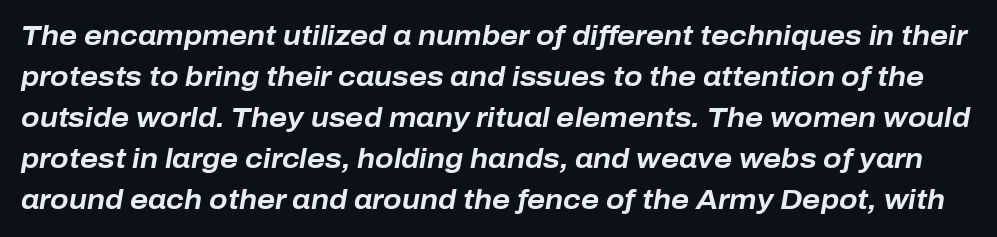
{"italic": "yes", "lean": "right", "slant_degrees": 10, "bold": "yes", "underline": "no", "line_spacing": "normal", "line_spacing_ratio": 1.52, "letter_spacing": "normal", "letter_spacing_em": 0.0, "glyph_px": 27}
